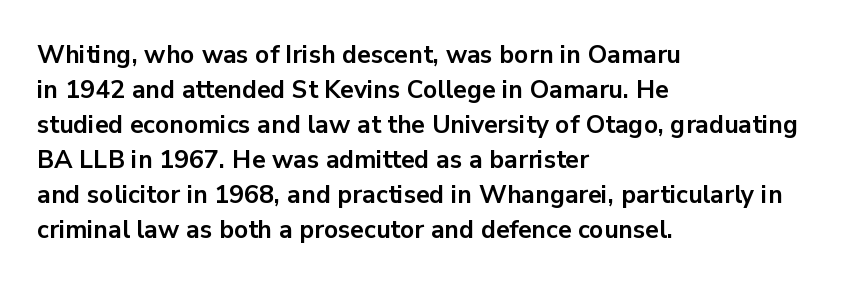
Q: Is the text bold? A: Yes.
Q: Is the text italic (slanted)? A: No, it is upright.
Q: Is the text underlined? A: No.
Q: How is the paragraph aligned? A: Left-aligned.
Q: Is the spacing between letters normal or unusually wide? A: Normal.
Q: Is the spacing between lines tight, normal or loose? A: Normal.
